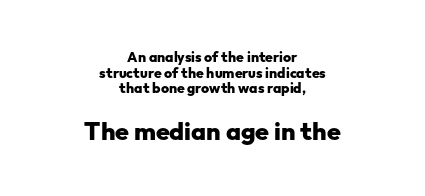
{"italic": "no", "bold": "yes", "underline": "no", "align": "center", "line_spacing": "tight", "line_spacing_ratio": 1.12, "letter_spacing": "normal", "letter_spacing_em": 0.0, "larger_block": "second", "size_ratio": 1.79, "glyph_px": 25}
